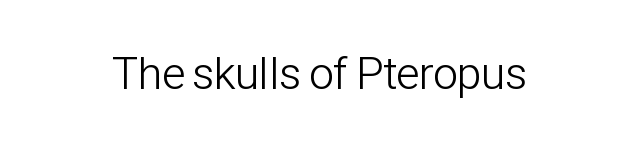
Q: Is the text bold? A: No.
Q: Is the text italic (slanted)? A: No, it is upright.
Q: Is the typeface a serif or a sans-serif typeface? A: Sans-serif.
Q: Is the text underlined? A: No.
Q: Is the spacing between letters normal or unusually wide? A: Normal.
Q: Width (condensed, normal, or wide)? A: Condensed.
Q: Stroke contrast? A: Low.
Q: x-height? A: Medium.
Q: Monospaced? A: No.
